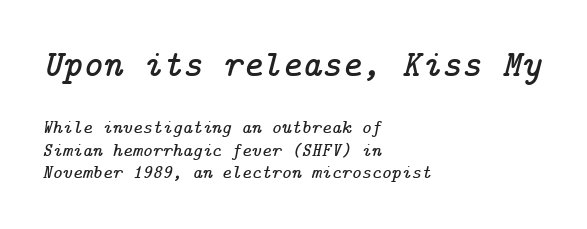
Words appear dense and cohesive because spacing is normal. The face used here appears at its bigger size in the upper chunk. The typeface chosen for these lines features serifs. The setting favours the left margin, as ordinary paragraphs usually do. The typography opts for an oblique posture over an upright one.
